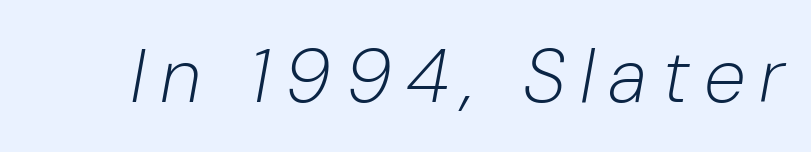
Q: Is the text bold? A: No.
Q: Is the text italic (slanted)? A: Yes, it leans right by about 10 degrees.
Q: Is the text underlined? A: No.
Q: Width (condensed, normal, or wide)? A: Normal.
Q: Stroke contrast? A: Low.
Q: x-height? A: Medium.
Q: Monospaced? A: No.
